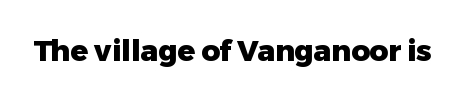
Q: Is the text bold? A: Yes.
Q: Is the text italic (slanted)? A: No, it is upright.
Q: Is the typeface a serif or a sans-serif typeface? A: Sans-serif.
Q: Is the text underlined? A: No.
Q: Is the spacing between letters normal or unusually wide? A: Normal.
Q: Width (condensed, normal, or wide)? A: Normal.
Q: Stroke contrast? A: Low.
Q: x-height? A: Medium.
Q: Monospaced? A: No.
